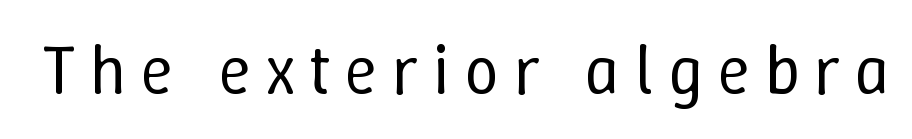
{"italic": "no", "bold": "no", "weight": "regular", "width": "normal", "stroke_contrast": "low", "x_height": "medium", "monospaced": "no", "underline": "no", "glyph_px": 70}
